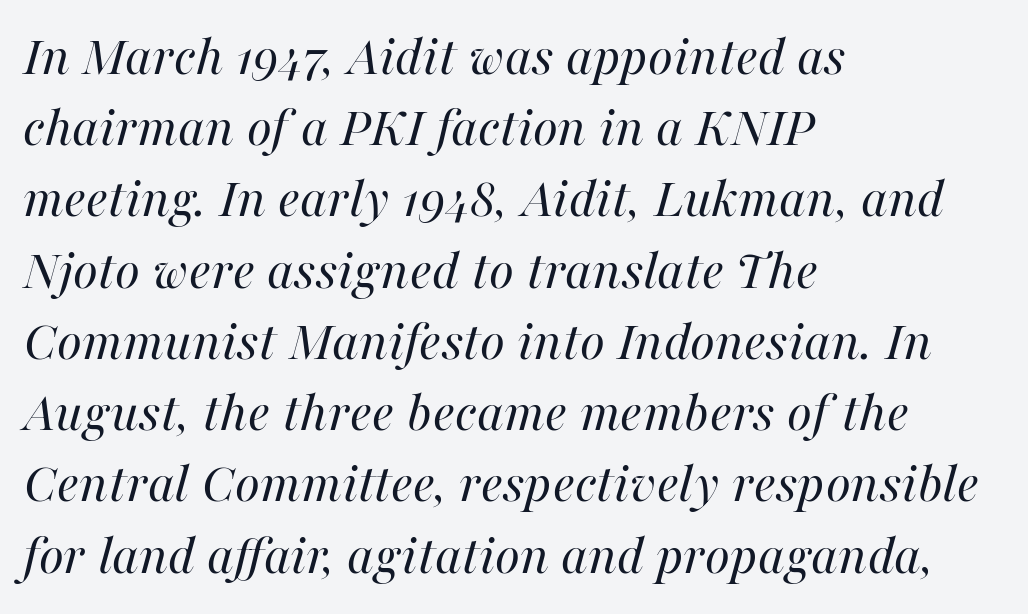
Q: Is the text bold? A: No.
Q: Is the text italic (slanted)? A: Yes, it leans right by about 16 degrees.
Q: Is the text underlined? A: No.
Q: How is the paragraph aligned? A: Left-aligned.
Q: Is the spacing between letters normal or unusually wide? A: Normal.
Q: Is the spacing between lines tight, normal or loose? A: Normal.
Q: Width (condensed, normal, or wide)? A: Normal.
Q: Stroke contrast? A: High.
Q: x-height? A: Medium.
Q: Monospaced? A: No.
